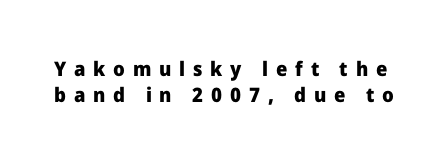
Q: Is the text bold? A: Yes.
Q: Is the text italic (slanted)? A: No, it is upright.
Q: Is the text underlined? A: No.
Q: Is the spacing between letters normal or unusually wide? A: Unusually wide.
Q: Is the spacing between lines tight, normal or loose? A: Normal.
